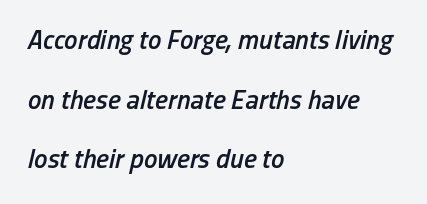
The image shows 27 px text type, italic (leaning right); set left-aligned, loose line spacing (2.21x), normal letter spacing, not underlined.
